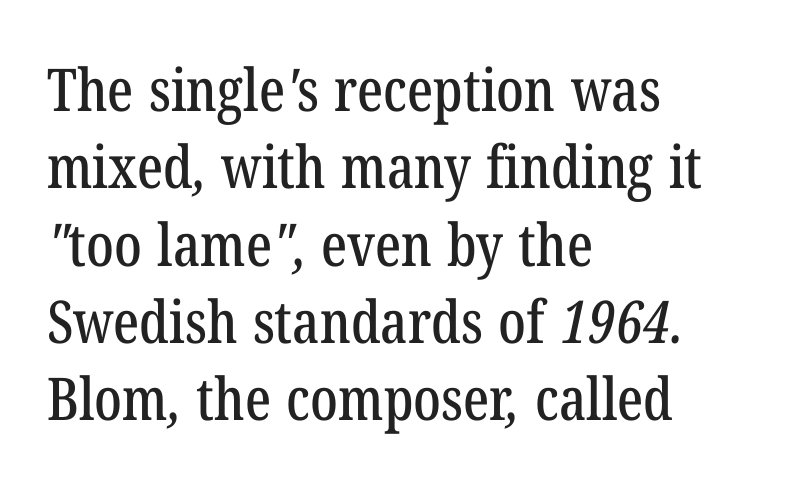
Q: Is the typeface a serif or a sans-serif typeface? A: Serif.
Q: Is the text underlined? A: No.
Q: How is the paragraph aligned? A: Left-aligned.
Q: Is the spacing between letters normal or unusually wide? A: Normal.
Q: Is the spacing between lines tight, normal or loose? A: Normal.
Q: Width (condensed, normal, or wide)? A: Condensed.
Q: Stroke contrast? A: Low.
Q: x-height? A: Medium.
Q: Monospaced? A: No.
